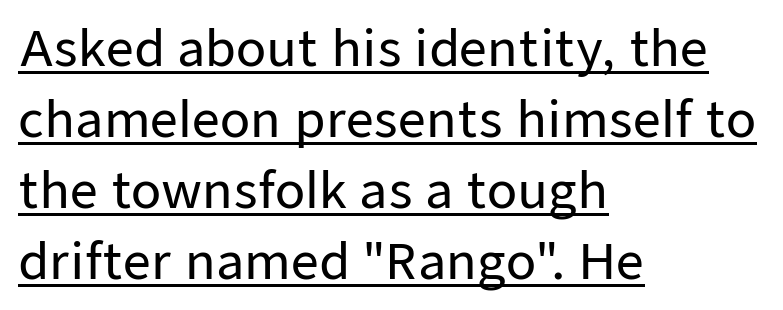
Q: Is the text italic (slanted)? A: No, it is upright.
Q: Is the typeface a serif or a sans-serif typeface? A: Sans-serif.
Q: Is the text underlined? A: Yes.
Q: How is the paragraph aligned? A: Left-aligned.
Q: Is the spacing between letters normal or unusually wide? A: Normal.
Q: Is the spacing between lines tight, normal or loose? A: Normal.
Q: Width (condensed, normal, or wide)? A: Normal.
Q: Stroke contrast? A: Low.
Q: x-height? A: Medium.
Q: Monospaced? A: No.
